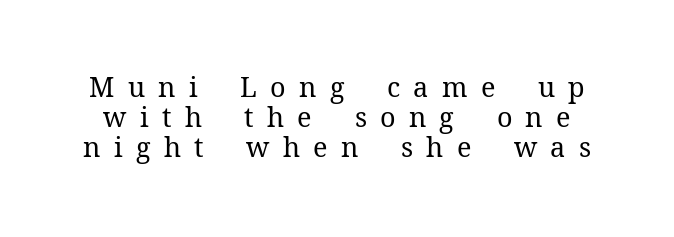
{"italic": "no", "bold": "no", "underline": "no", "align": "center", "line_spacing": "tight", "line_spacing_ratio": 1.11, "letter_spacing": "wide", "letter_spacing_em": 0.49, "glyph_px": 27}
